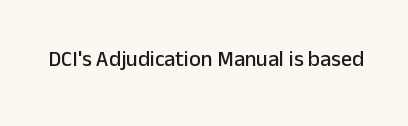
{"italic": "no", "underline": "no", "letter_spacing": "normal", "letter_spacing_em": 0.0, "glyph_px": 22}
